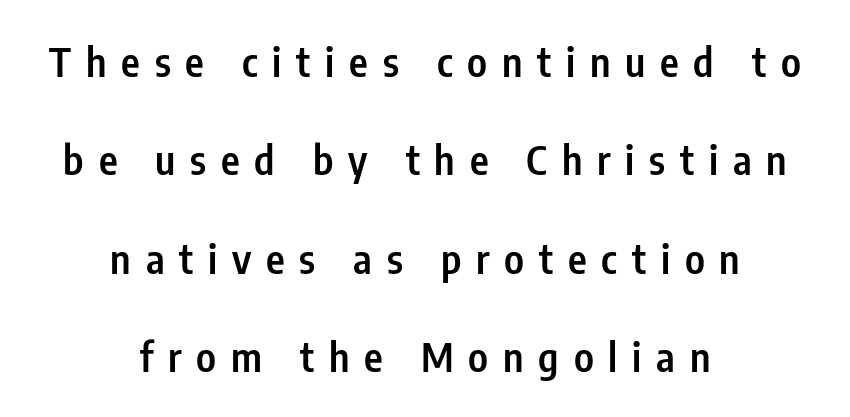
The rendering inserts visible extra space after every character. This rendering uses center alignment, leaving both contours irregular but symmetric. What kind of face is this? One without serifs — a sans. The lettering holds an erect, upright posture throughout.
